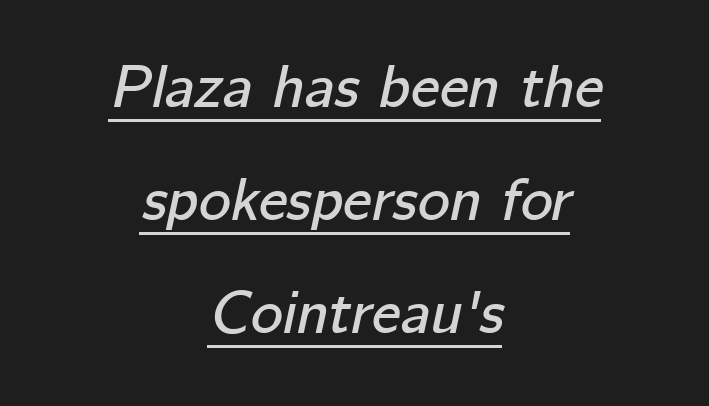
The image shows 61 px text type, italic (leaning right); set centered, line spacing 1.85x, normal letter spacing, underlined; low stroke contrast and a medium x-height.
